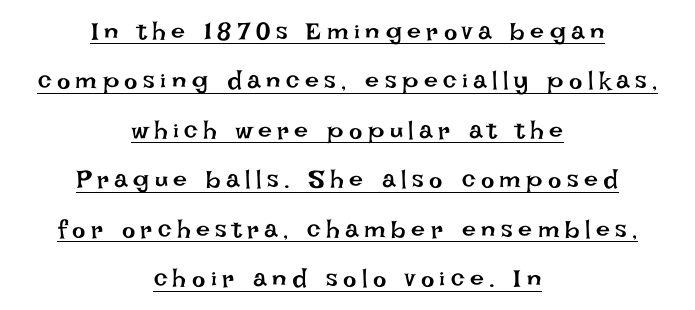
The image shows 25 px text type, upright; set centered, loose line spacing (1.98x), unusually wide letter spacing (+0.22 em), underlined.
